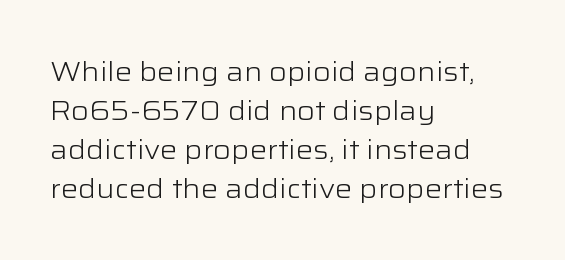
Q: Is the text bold? A: No.
Q: Is the text italic (slanted)? A: No, it is upright.
Q: Is the text underlined? A: No.
Q: How is the paragraph aligned? A: Left-aligned.
Q: Is the spacing between letters normal or unusually wide? A: Normal.
Q: Is the spacing between lines tight, normal or loose? A: Normal.
